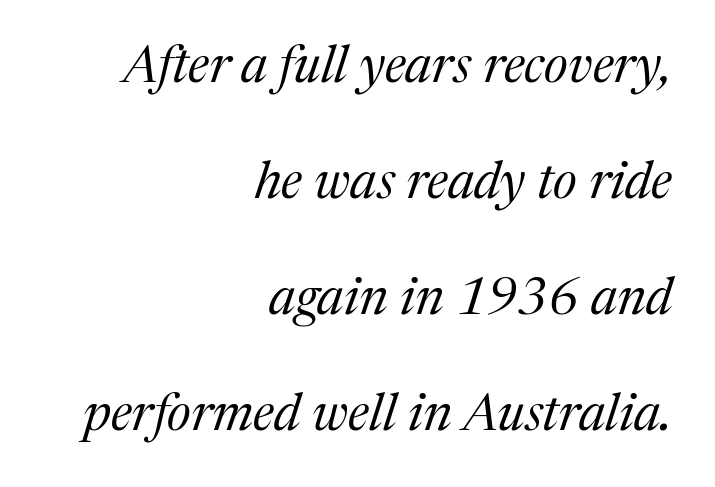
{"serif": "yes", "italic": "yes", "lean": "right", "slant_degrees": 17, "bold": "no", "weight": "regular", "width": "normal", "stroke_contrast": "medium", "x_height": "medium", "monospaced": "no", "underline": "no", "align": "right", "line_spacing": "loose", "line_spacing_ratio": 2.23, "letter_spacing": "normal", "letter_spacing_em": 0.0, "glyph_px": 52}
